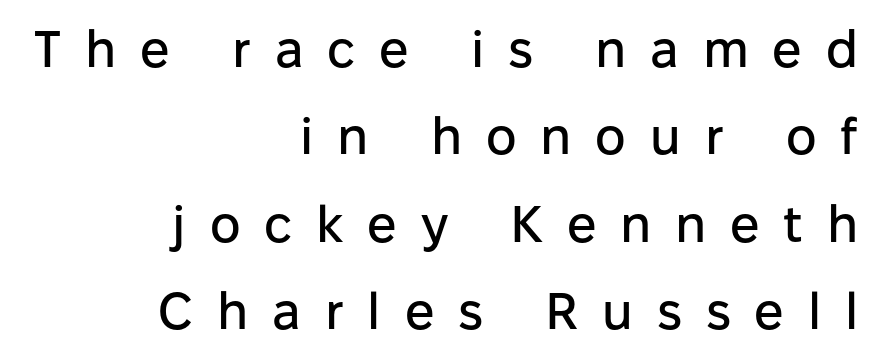
Q: Is the text italic (slanted)? A: No, it is upright.
Q: Is the typeface a serif or a sans-serif typeface? A: Sans-serif.
Q: Is the text underlined? A: No.
Q: How is the paragraph aligned? A: Right-aligned.
Q: Is the spacing between letters normal or unusually wide? A: Unusually wide.
Q: Is the spacing between lines tight, normal or loose? A: Normal.
Q: Width (condensed, normal, or wide)? A: Normal.
Q: Stroke contrast? A: Low.
Q: x-height? A: Medium.
Q: Monospaced? A: No.
